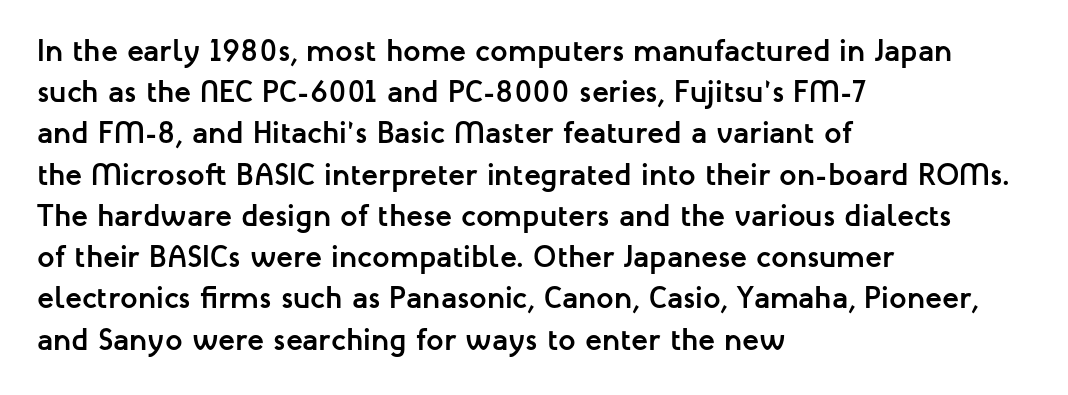
Summary of vertical rhythm: regular, with standard interline spacing. Descenders hang freely into open space. Does the type have serifs? No, each stem ends abruptly. The rendering anchors every line to the left-hand side. Varying glyph widths throughout — classic text-font behaviour.
